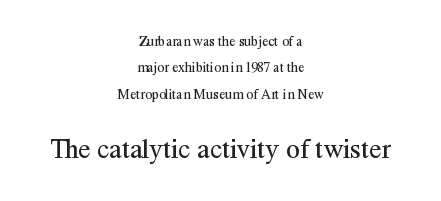
The image shows 28 px regular-weight serif type, upright; set centered, line spacing 1.88x, normal letter spacing, not underlined; the second (bottom) block is 2.0x larger; medium stroke contrast and a medium x-height.
